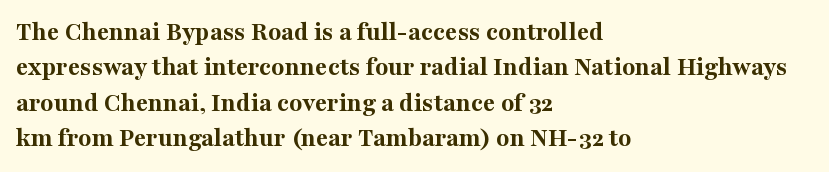
The image shows 27 px bold type, upright; set left-aligned, normal line spacing (1.31x), normal letter spacing, not underlined.
